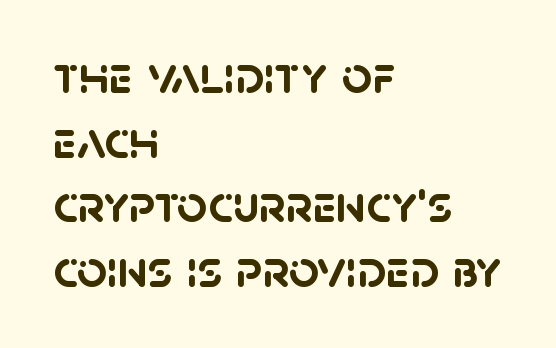
On the weight axis this lands at bold, roughly 700. Between one letter and the next there's only the usual sliver of space. Every row of glyphs begins at an identical x-position on the left. Is this a fixed-width face? No — the glyphs have proportional, varying widths. This sample uses a sans-serif face.
